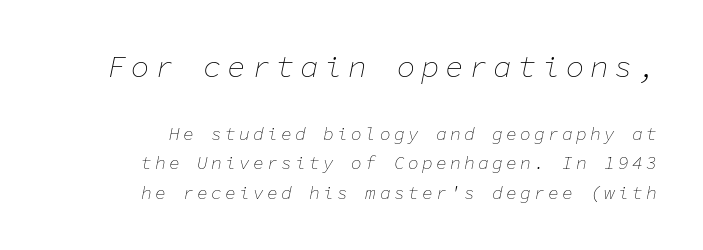
The typesetter chose a ragged-left arrangement here. Looks like terminal output: every glyph gets an equal slot. When letters slant like this, we call the style italic. The rendering shrinks the type as you move from the upper chunk to the lower. Underlining? Definitely not there.
